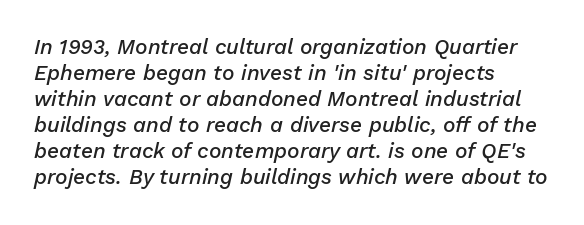
The image shows 21 px text type, italic (leaning right); set left-aligned, line spacing 1.24x, normal letter spacing, not underlined.
